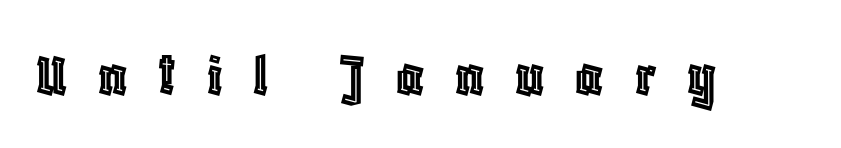
The image shows 64 px condensed type, upright; set unusually wide letter spacing (+0.48 em), not underlined; a large x-height.
